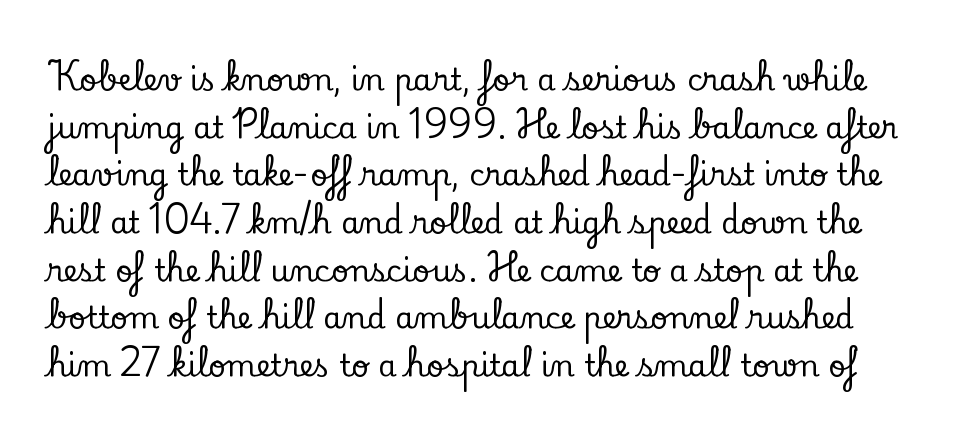
The image shows 30 px serif type, upright; set normal line spacing (1.59x), normal letter spacing, not underlined; low stroke contrast and a small x-height.
